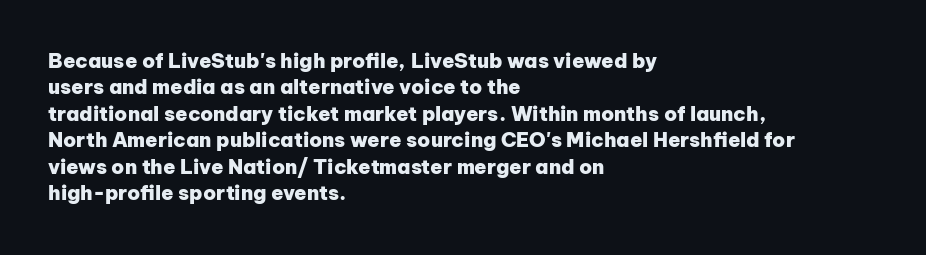
The image shows 20 px bold type, upright; set left-aligned, normal line spacing (1.32x), normal letter spacing, not underlined.
